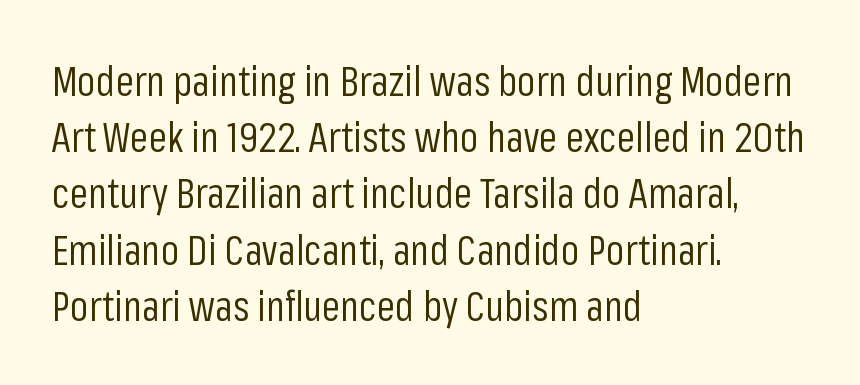
{"serif": "no", "italic": "no", "bold": "no", "weight": "regular", "width": "condensed", "stroke_contrast": "low", "x_height": "medium", "monospaced": "no", "underline": "no", "align": "left", "line_spacing": "normal", "line_spacing_ratio": 1.37, "letter_spacing": "normal", "letter_spacing_em": 0.0, "glyph_px": 41}
